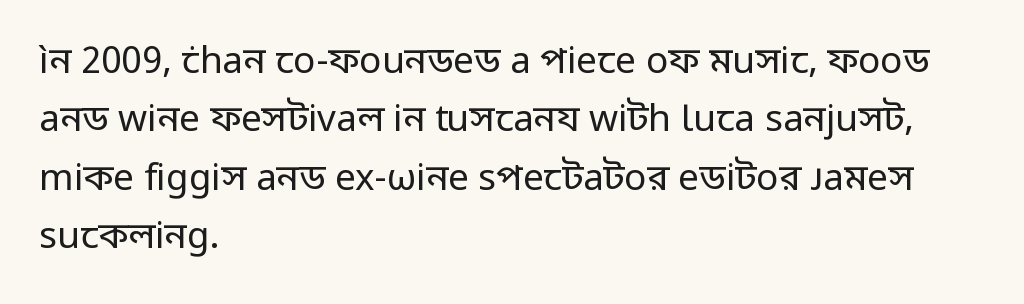
Q: Is the text bold? A: No.
Q: Is the text italic (slanted)? A: No, it is upright.
Q: Is the typeface a serif or a sans-serif typeface? A: Sans-serif.
Q: Is the text underlined? A: No.
Q: How is the paragraph aligned? A: Left-aligned.
Q: Is the spacing between letters normal or unusually wide? A: Normal.
Q: Is the spacing between lines tight, normal or loose? A: Normal.
Q: Width (condensed, normal, or wide)? A: Normal.
Q: Stroke contrast? A: Low.
Q: x-height? A: Medium.
Q: Monospaced? A: No.
